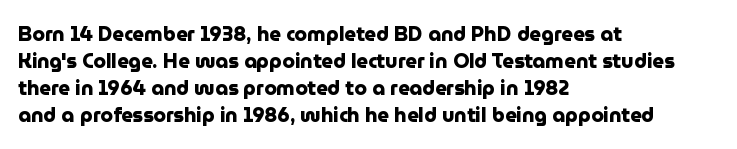
The image shows 20 px bold type, upright; set left-aligned, normal line spacing (1.35x), normal letter spacing, not underlined.
